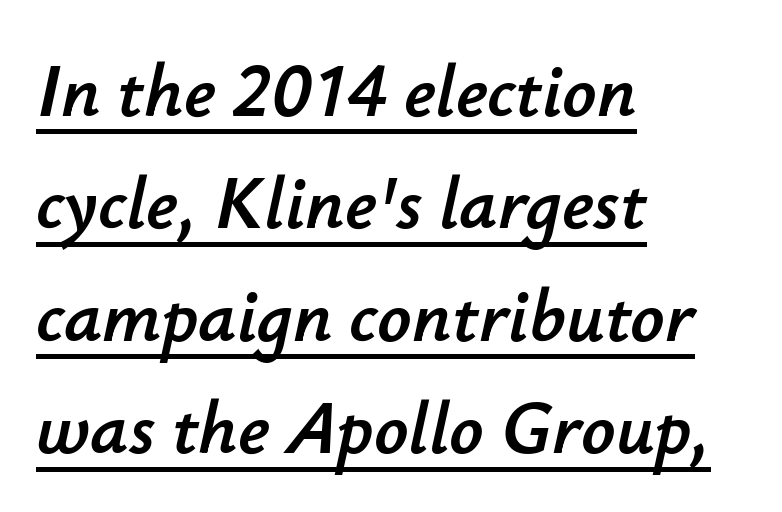
Q: Is the text italic (slanted)? A: Yes, it leans right by about 12 degrees.
Q: Is the text underlined? A: Yes.
Q: How is the paragraph aligned? A: Left-aligned.
Q: Is the spacing between letters normal or unusually wide? A: Normal.
Q: Is the spacing between lines tight, normal or loose? A: Normal.
Q: Width (condensed, normal, or wide)? A: Normal.
Q: Stroke contrast? A: Low.
Q: x-height? A: Small.
Q: Monospaced? A: No.
